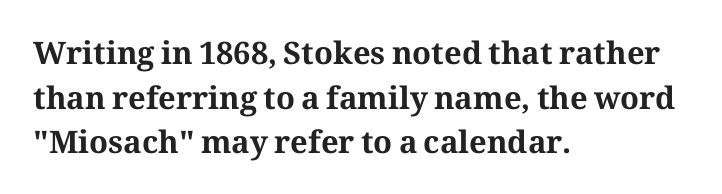
{"serif": "yes", "italic": "no", "bold": "yes", "weight": "bold", "width": "normal", "stroke_contrast": "medium", "x_height": "medium", "monospaced": "no", "underline": "no", "align": "left", "line_spacing": "normal", "line_spacing_ratio": 1.44, "letter_spacing": "normal", "letter_spacing_em": 0.0, "glyph_px": 31}
